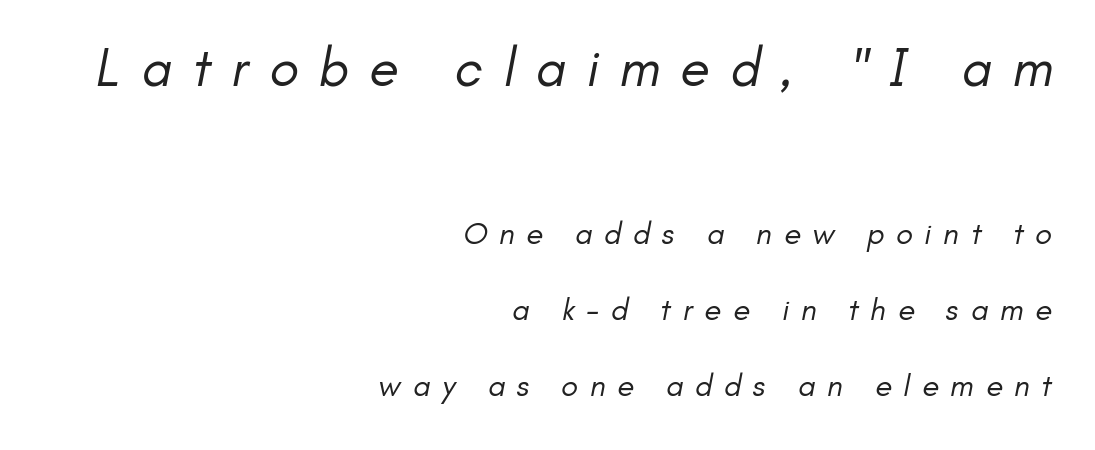
{"serif": "no", "bold": "no", "weight": "regular", "width": "normal", "stroke_contrast": "low", "x_height": "small", "monospaced": "no", "underline": "no", "align": "right", "line_spacing": "loose", "line_spacing_ratio": 2.45, "letter_spacing": "wide", "letter_spacing_em": 0.38, "larger_block": "first", "size_ratio": 1.74, "glyph_px": 54}
